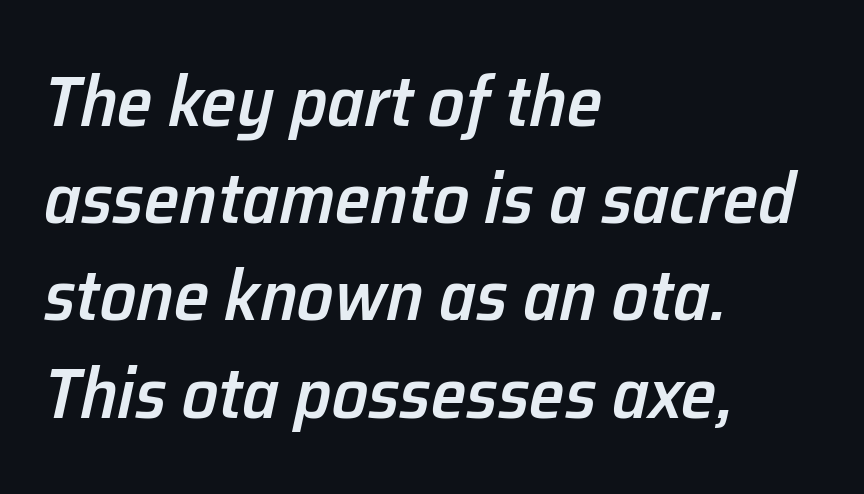
{"italic": "yes", "lean": "right", "slant_degrees": 12, "bold": "semi", "weight": "semibold", "width": "normal", "stroke_contrast": "low", "x_height": "medium", "monospaced": "no", "underline": "no", "align": "left", "line_spacing": "normal", "line_spacing_ratio": 1.35, "letter_spacing": "normal", "letter_spacing_em": 0.0, "glyph_px": 72}
